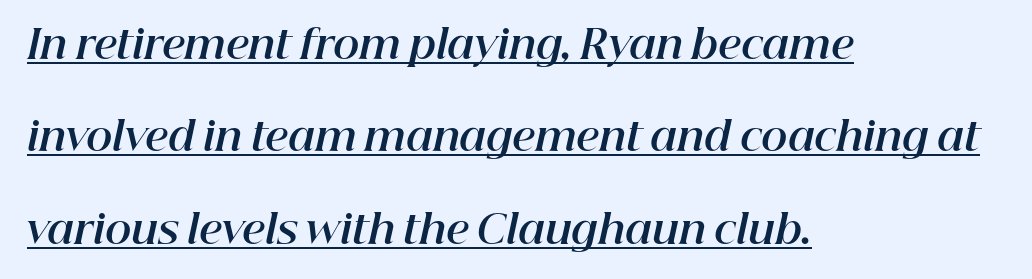
{"italic": "yes", "lean": "right", "slant_degrees": 12, "bold": "yes", "weight": "bold", "width": "normal", "stroke_contrast": "high", "x_height": "medium", "monospaced": "no", "underline": "yes", "align": "left", "line_spacing": "loose", "line_spacing_ratio": 2.31, "letter_spacing": "normal", "letter_spacing_em": 0.0, "glyph_px": 40}
